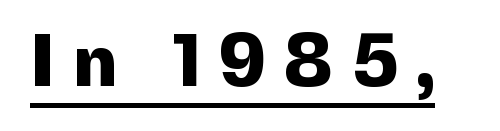
The image shows 74 px heavy sans-serif type, upright; set unusually wide letter spacing (+0.24 em), underlined; a medium x-height.
